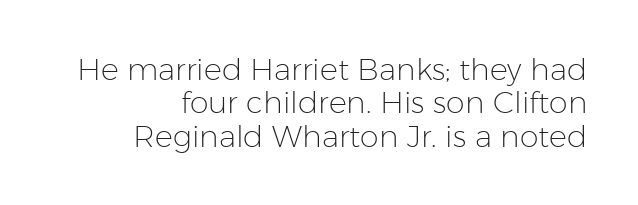
Q: Is the text bold? A: No.
Q: Is the text italic (slanted)? A: No, it is upright.
Q: Is the typeface a serif or a sans-serif typeface? A: Sans-serif.
Q: Is the text underlined? A: No.
Q: How is the paragraph aligned? A: Right-aligned.
Q: Is the spacing between letters normal or unusually wide? A: Normal.
Q: Is the spacing between lines tight, normal or loose? A: Tight.
Q: Width (condensed, normal, or wide)? A: Normal.
Q: Stroke contrast? A: Low.
Q: x-height? A: Medium.
Q: Monospaced? A: No.
